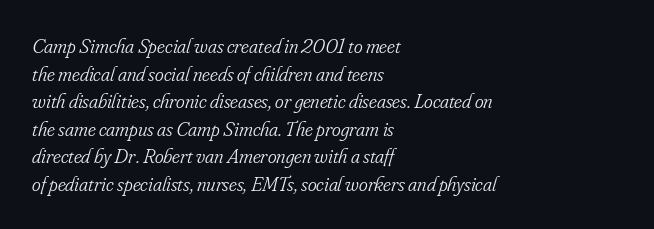
{"italic": "yes", "lean": "right", "slant_degrees": 16, "bold": "no", "underline": "no", "align": "left", "line_spacing": "normal", "line_spacing_ratio": 1.31, "letter_spacing": "normal", "letter_spacing_em": 0.0, "glyph_px": 21}
